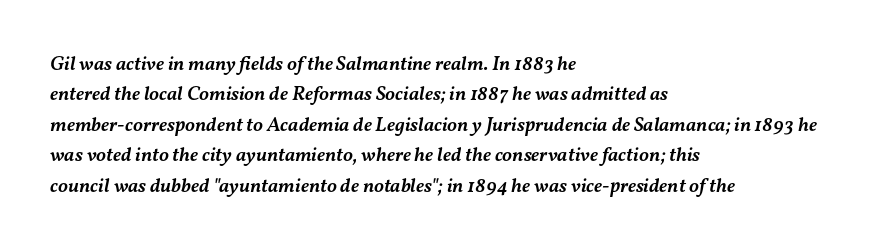
{"italic": "yes", "lean": "right", "slant_degrees": 11, "bold": "semi", "underline": "no", "align": "left", "line_spacing": "normal", "line_spacing_ratio": 1.52, "letter_spacing": "normal", "letter_spacing_em": 0.0, "glyph_px": 20}
